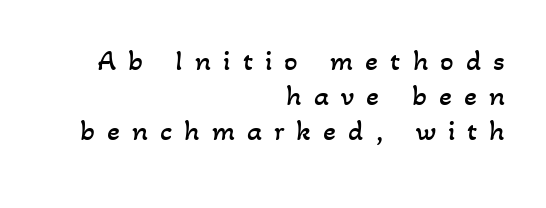
Q: Is the text bold? A: No.
Q: Is the text underlined? A: No.
Q: How is the paragraph aligned? A: Right-aligned.
Q: Is the spacing between letters normal or unusually wide? A: Unusually wide.
Q: Width (condensed, normal, or wide)? A: Normal.
Q: Stroke contrast? A: Low.
Q: x-height? A: Small.
Q: Monospaced? A: No.
